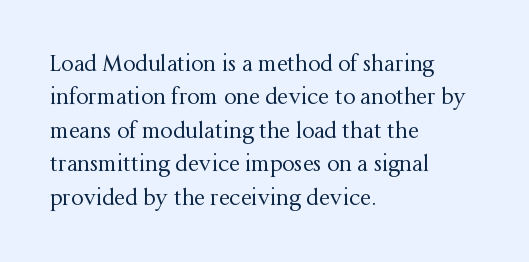
{"italic": "no", "bold": "no", "underline": "no", "align": "left", "line_spacing": "normal", "line_spacing_ratio": 1.52, "letter_spacing": "normal", "letter_spacing_em": 0.0, "glyph_px": 22}
